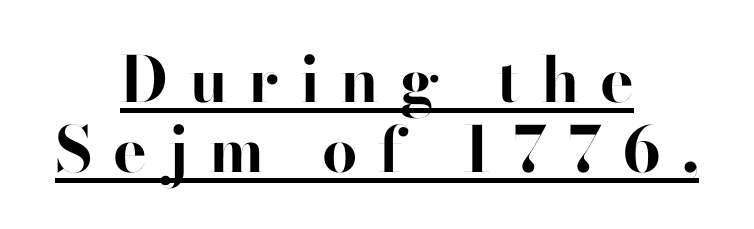
{"serif": "no", "italic": "no", "bold": "yes", "weight": "bold", "width": "normal", "stroke_contrast": "high", "x_height": "small", "monospaced": "no", "underline": "yes", "align": "center", "line_spacing": "tight", "line_spacing_ratio": 1.11, "letter_spacing": "wide", "letter_spacing_em": 0.33, "glyph_px": 63}
